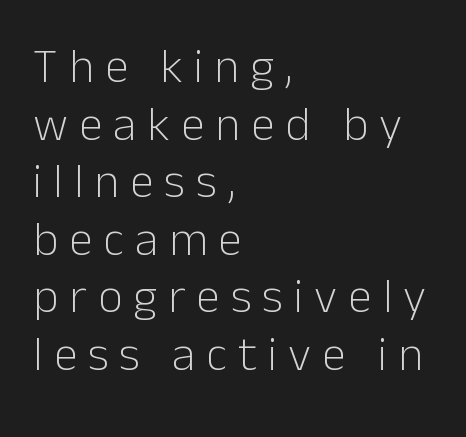
The image shows 48 px light sans-serif type, upright; set left-aligned, line spacing 1.2x, unusually wide letter spacing (+0.23 em), not underlined; low stroke contrast and a medium x-height.
